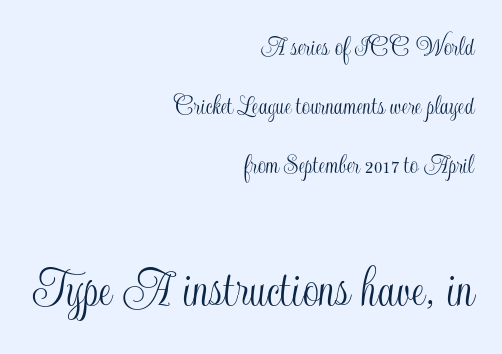
The image shows 58 px condensed type; set right-aligned, loose line spacing (2.04x), normal letter spacing, not underlined; the second (bottom) block is 2.0x larger; a small x-height.
